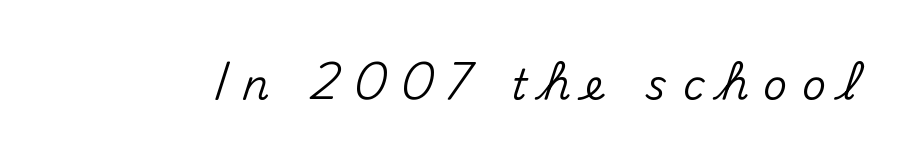
This rendering features lettering with no underline. Each letter keeps its own natural width here, so spacing adapts to shape. Observe the absence of serifs on each vertical stroke in this sample.
